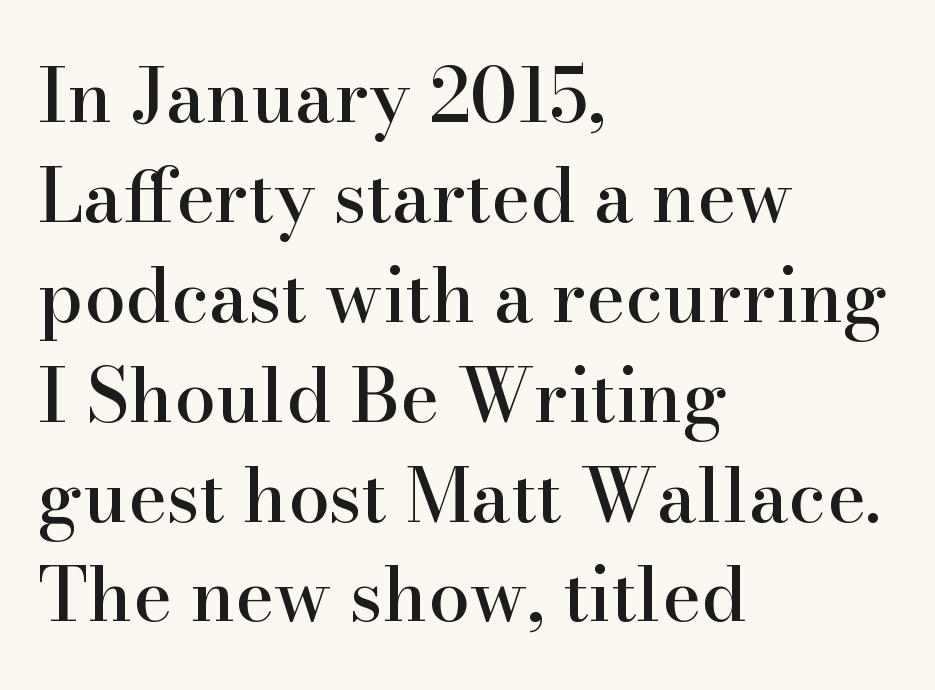
Q: Is the text italic (slanted)? A: No, it is upright.
Q: Is the typeface a serif or a sans-serif typeface? A: Serif.
Q: Is the text underlined? A: No.
Q: How is the paragraph aligned? A: Left-aligned.
Q: Is the spacing between letters normal or unusually wide? A: Normal.
Q: Is the spacing between lines tight, normal or loose? A: Normal.
Q: Width (condensed, normal, or wide)? A: Normal.
Q: Stroke contrast? A: High.
Q: x-height? A: Small.
Q: Monospaced? A: No.
